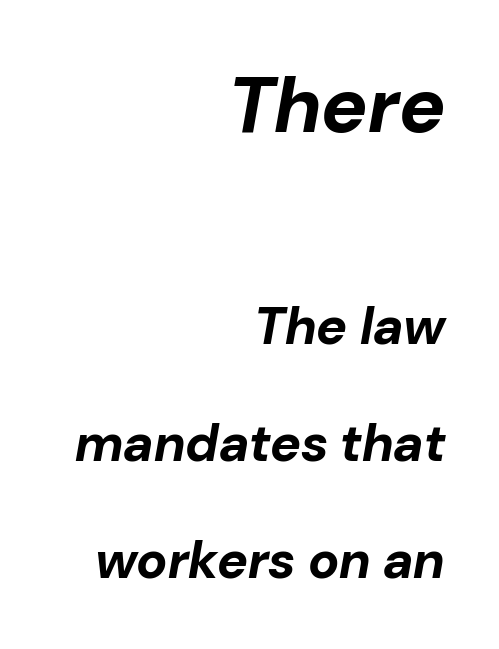
Q: Is the text bold? A: Yes.
Q: Is the text italic (slanted)? A: Yes, it leans right by about 10 degrees.
Q: Is the text underlined? A: No.
Q: How is the paragraph aligned? A: Right-aligned.
Q: Is the spacing between letters normal or unusually wide? A: Normal.
Q: Is the spacing between lines tight, normal or loose? A: Loose.
Q: Which block of text is set in a larger size, the first (top) or the second (bottom)? A: The first (top) one.
Q: Width (condensed, normal, or wide)? A: Normal.
Q: Stroke contrast? A: Low.
Q: x-height? A: Medium.
Q: Monospaced? A: No.
